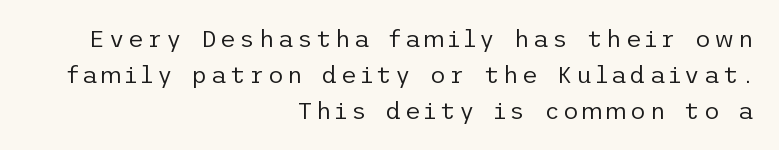
Stem width sits at or under what a default text font uses. Baseline-to-baseline distance is the conventional proportion of letter height. The area under the type is left untouched. A typesetter would mark this as roman, not italic. Casual observation: everything's shoved over to the right.
